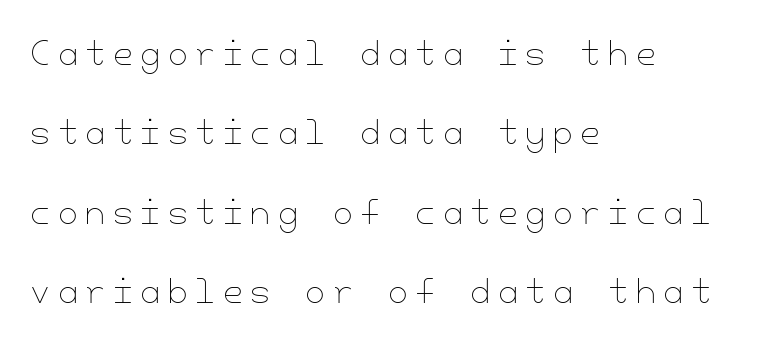
Q: Is the text bold? A: No.
Q: Is the text italic (slanted)? A: No, it is upright.
Q: Is the text underlined? A: No.
Q: How is the paragraph aligned? A: Left-aligned.
Q: Is the spacing between letters normal or unusually wide? A: Unusually wide.
Q: Is the spacing between lines tight, normal or loose? A: Loose.
Q: Width (condensed, normal, or wide)? A: Normal.
Q: Stroke contrast? A: Low.
Q: x-height? A: Small.
